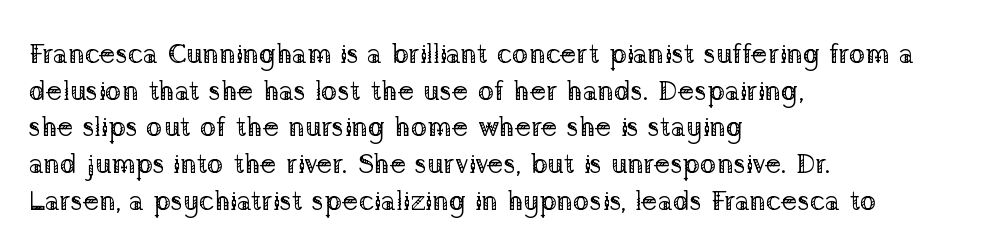
The image shows 28 px regular-weight serif type, upright; set left-aligned, normal line spacing (1.31x), normal letter spacing, not underlined; low stroke contrast and a medium x-height.
